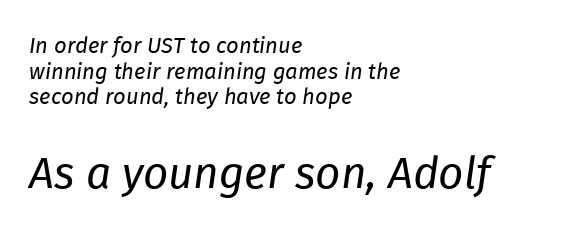
Looks like regular typesetting: each glyph gets only the width it needs. Standard letterfit; no display-style spreading of the glyphs. Stroke thickness stays within the range of a standard reading face or lighter. Letters rest on an invisible, unmarked baseline. The letters in the lower block stand taller than those in the block above.
